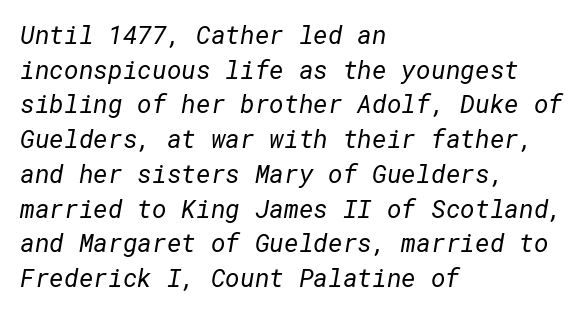
The image shows 25 px text type; set left-aligned, normal line spacing (1.39x), normal letter spacing, not underlined.
